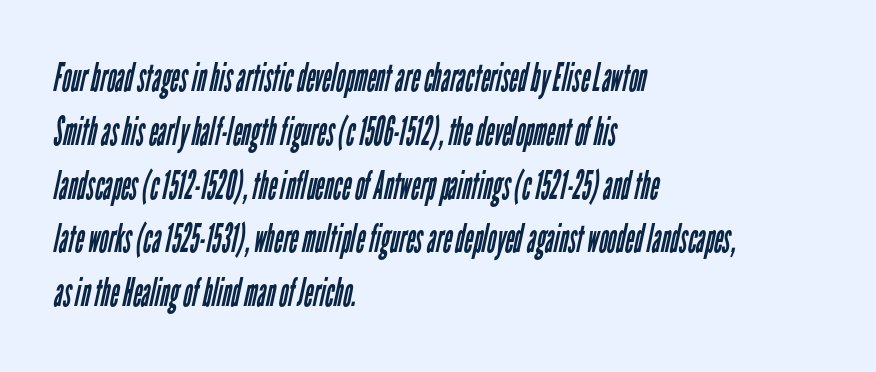
Q: Is the text bold? A: No.
Q: Is the typeface a serif or a sans-serif typeface? A: Sans-serif.
Q: Is the text underlined? A: No.
Q: How is the paragraph aligned? A: Left-aligned.
Q: Is the spacing between letters normal or unusually wide? A: Normal.
Q: Is the spacing between lines tight, normal or loose? A: Normal.
Q: Width (condensed, normal, or wide)? A: Condensed.
Q: Stroke contrast? A: Low.
Q: x-height? A: Medium.
Q: Monospaced? A: No.
